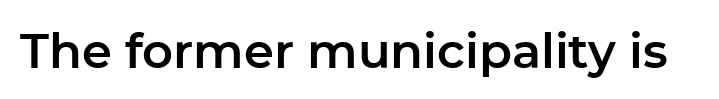
Q: Is the text italic (slanted)? A: No, it is upright.
Q: Is the typeface a serif or a sans-serif typeface? A: Sans-serif.
Q: Is the text underlined? A: No.
Q: Is the spacing between letters normal or unusually wide? A: Normal.
Q: Width (condensed, normal, or wide)? A: Normal.
Q: Stroke contrast? A: Low.
Q: x-height? A: Medium.
Q: Monospaced? A: No.
